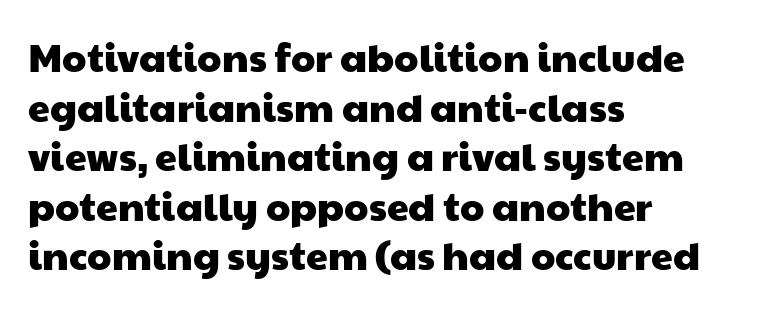
Q: Is the typeface a serif or a sans-serif typeface? A: Sans-serif.
Q: Is the text underlined? A: No.
Q: How is the paragraph aligned? A: Left-aligned.
Q: Is the spacing between letters normal or unusually wide? A: Normal.
Q: Is the spacing between lines tight, normal or loose? A: Normal.
Q: Width (condensed, normal, or wide)? A: Wide.
Q: Stroke contrast? A: Low.
Q: x-height? A: Medium.
Q: Monospaced? A: No.
